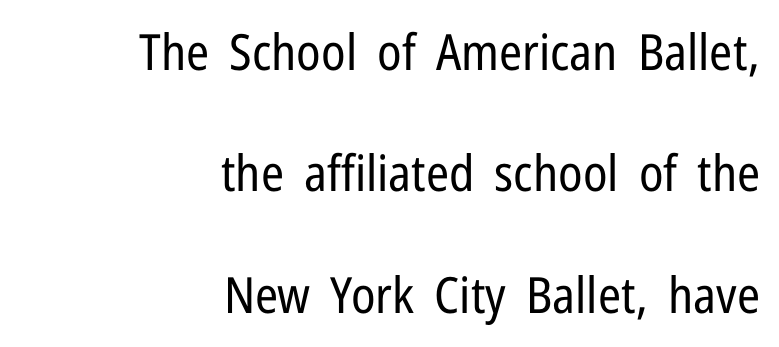
Characters follow at the spacing the type designer built in. The lines in this sample share a right terminus and differ only in where they begin. What kind of face is this? One without serifs — a sans. The letters stand straight up with perfectly vertical stems. The strokes are not fattened; the text isn't bold. The block of text is sparse from top to bottom, with ample space between rows.
